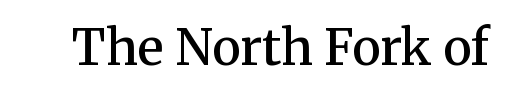
{"serif": "yes", "italic": "no", "bold": "semi", "weight": "semibold", "width": "normal", "stroke_contrast": "medium", "x_height": "medium", "monospaced": "no", "underline": "no", "letter_spacing": "normal", "letter_spacing_em": 0.0, "glyph_px": 49}
